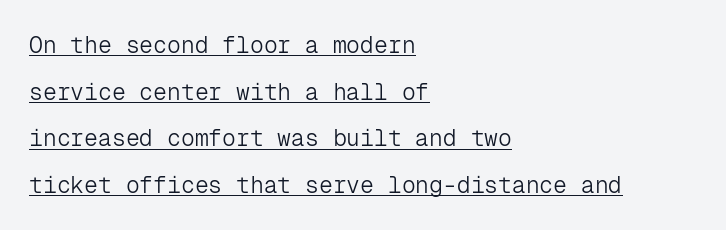
{"italic": "no", "bold": "no", "underline": "yes", "align": "left", "line_spacing": "loose", "line_spacing_ratio": 2.03, "letter_spacing": "normal", "letter_spacing_em": 0.0, "glyph_px": 23}
